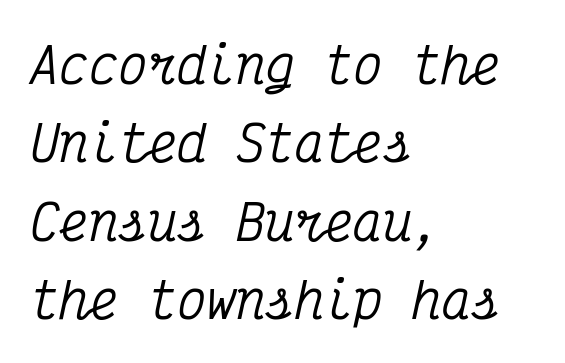
The image shows 49 px condensed serif type, italic (leaning right), monospaced; set left-aligned, normal line spacing (1.6x), normal letter spacing, not underlined; medium stroke contrast and a medium x-height.
